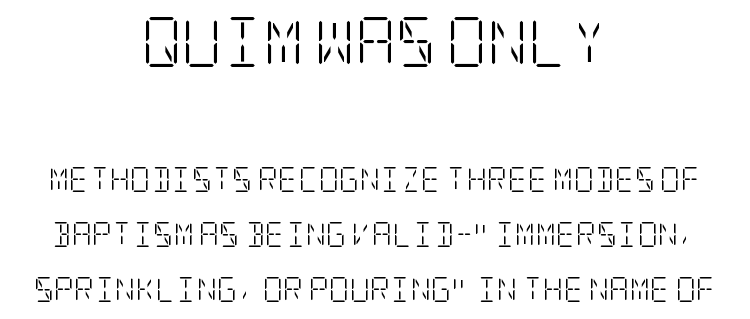
This is serif lettering, the kind often seen in printed books. The passage shown is not bold in any degree. Alignment: centered. Two sizes are in play, and the larger belongs to the first block. These lines keep a tight, regular rhythm from letter to letter. Unmarked baselines from the first word to the last.
